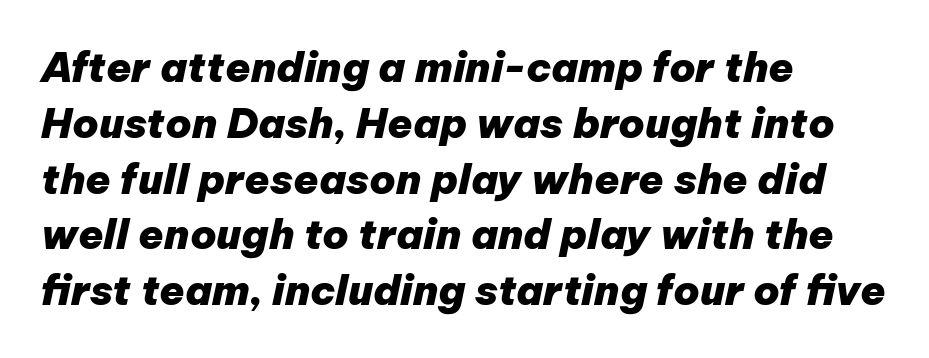
{"italic": "yes", "lean": "right", "slant_degrees": 12, "bold": "yes", "weight": "heavy", "width": "normal", "stroke_contrast": "low", "x_height": "medium", "monospaced": "no", "underline": "no", "align": "left", "line_spacing": "normal", "line_spacing_ratio": 1.36, "letter_spacing": "normal", "letter_spacing_em": 0.0, "glyph_px": 41}
